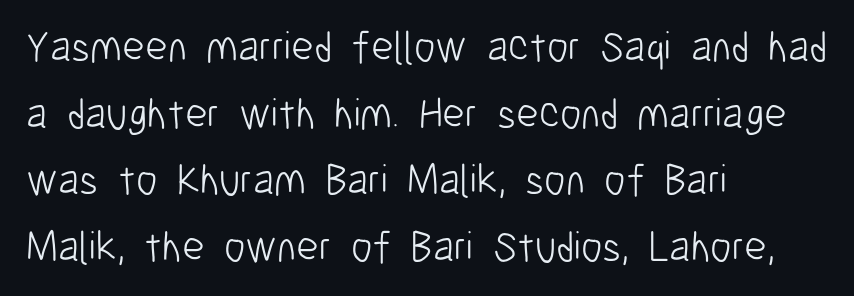
{"serif": "no", "italic": "no", "bold": "no", "weight": "light", "width": "condensed", "stroke_contrast": "low", "x_height": "medium", "monospaced": "no", "underline": "no", "align": "left", "line_spacing": "normal", "line_spacing_ratio": 1.55, "letter_spacing": "normal", "letter_spacing_em": 0.0, "glyph_px": 43}
